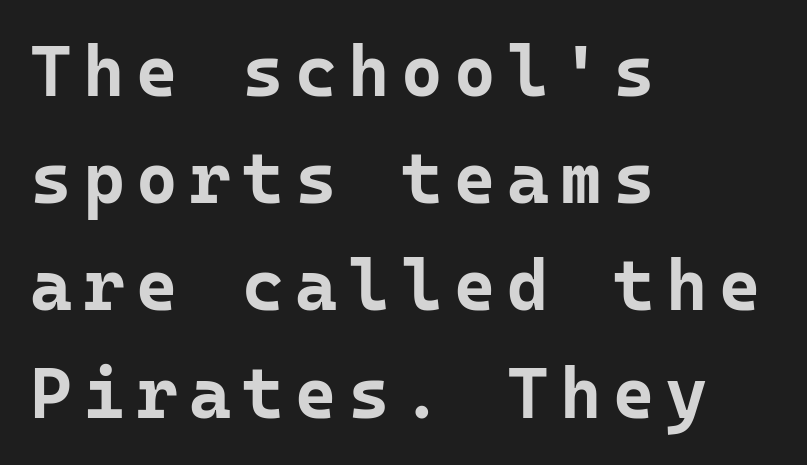
The lines in this sample share a left origin and differ only in where they stop. You could count columns in this text — the font is strictly monospaced. Descenders are the only things crossing below the line. Vertically, the passage feels balanced, rows spaced as you'd expect. Pretty heavy lettering here — definitely bold.
